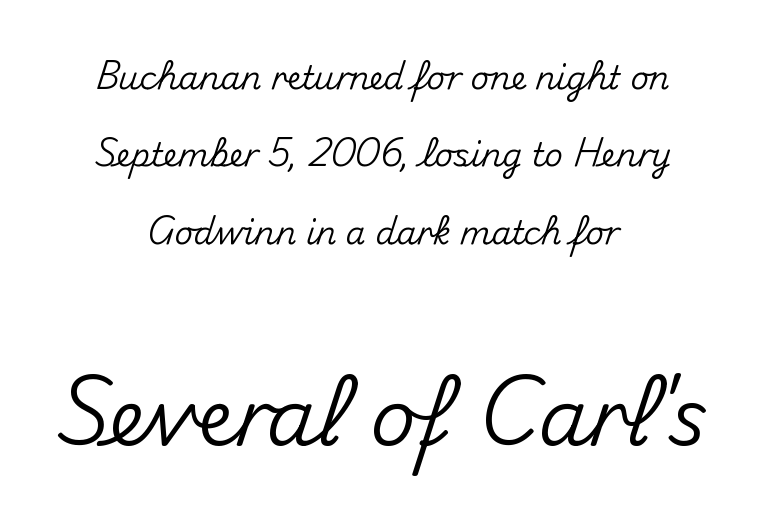
The image shows 79 px sans-serif type; set centered, loose line spacing (2.42x), normal letter spacing, not underlined; the second (bottom) block is 2.47x larger; medium stroke contrast and a small x-height.
